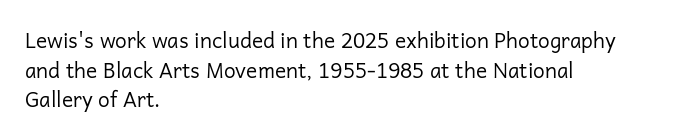
Quick note: underline off. Do the letters lean? They stand straight. The text block is weighted toward the left margin, trailing off unevenly rightward. This rendering leaves character spacing at its baseline value. Vertical spacing — default.
